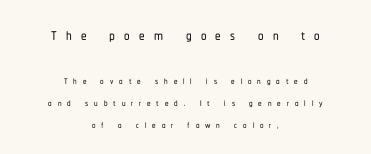
Q: Is the text italic (slanted)? A: No, it is upright.
Q: Is the text underlined? A: No.
Q: How is the paragraph aligned? A: Centered.
Q: Is the spacing between letters normal or unusually wide? A: Unusually wide.
Q: Is the spacing between lines tight, normal or loose? A: Normal.
Q: Which block of text is set in a larger size, the first (top) or the second (bottom)? A: The first (top) one.
